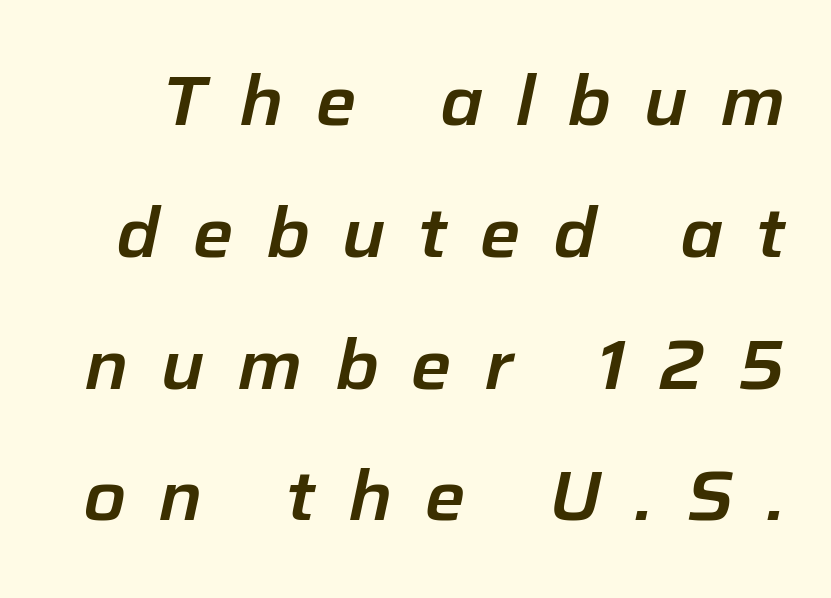
{"italic": "yes", "lean": "right", "slant_degrees": 12, "width": "normal", "stroke_contrast": "low", "x_height": "medium", "monospaced": "no", "underline": "no", "line_spacing": "loose", "line_spacing_ratio": 1.91, "letter_spacing": "wide", "letter_spacing_em": 0.47, "glyph_px": 69}
